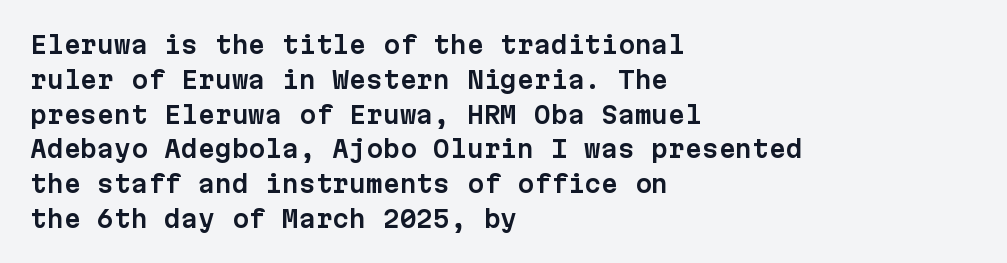
{"italic": "no", "underline": "no", "align": "left", "line_spacing": "normal", "line_spacing_ratio": 1.45, "letter_spacing": "normal", "letter_spacing_em": 0.0, "glyph_px": 24}
